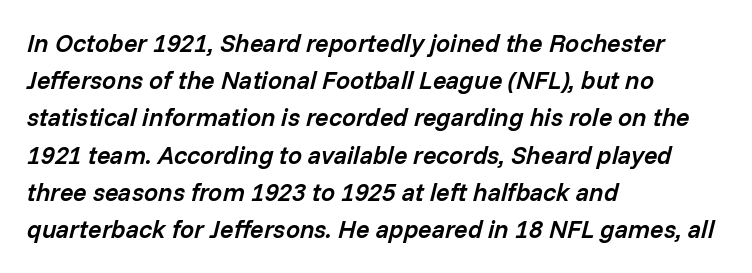
Q: Is the text bold? A: Semi-bold.
Q: Is the text italic (slanted)? A: Yes, it leans right by about 14 degrees.
Q: Is the text underlined? A: No.
Q: How is the paragraph aligned? A: Left-aligned.
Q: Is the spacing between letters normal or unusually wide? A: Normal.
Q: Is the spacing between lines tight, normal or loose? A: Normal.
